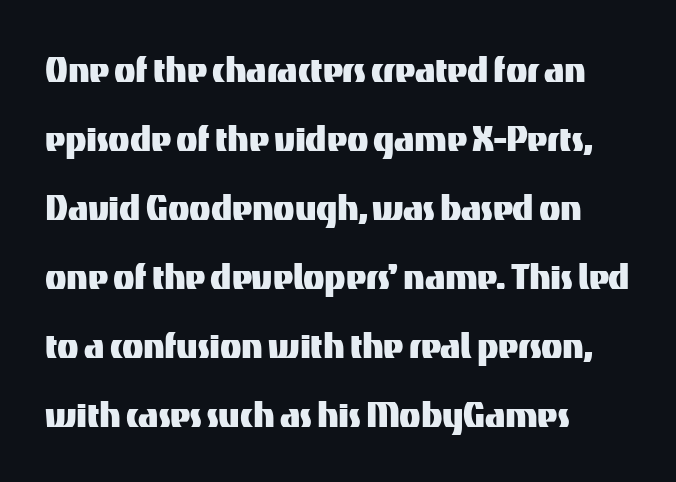
Q: Is the text italic (slanted)? A: No, it is upright.
Q: Is the typeface a serif or a sans-serif typeface? A: Sans-serif.
Q: Is the text underlined? A: No.
Q: How is the paragraph aligned? A: Left-aligned.
Q: Is the spacing between letters normal or unusually wide? A: Normal.
Q: Is the spacing between lines tight, normal or loose? A: Normal.
Q: Width (condensed, normal, or wide)? A: Normal.
Q: Stroke contrast? A: Medium.
Q: x-height? A: Medium.
Q: Monospaced? A: No.
